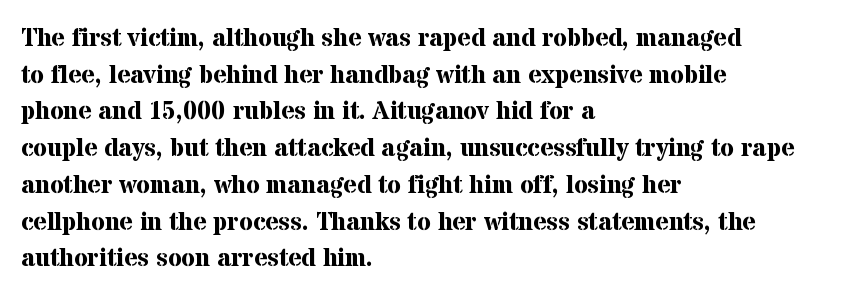
Q: Is the text bold? A: Yes.
Q: Is the text italic (slanted)? A: No, it is upright.
Q: Is the text underlined? A: No.
Q: How is the paragraph aligned? A: Left-aligned.
Q: Is the spacing between letters normal or unusually wide? A: Normal.
Q: Is the spacing between lines tight, normal or loose? A: Normal.
